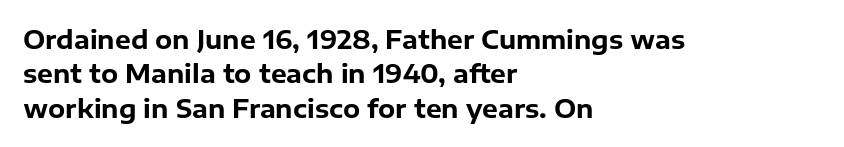
{"italic": "no", "bold": "yes", "underline": "no", "align": "left", "line_spacing": "normal", "line_spacing_ratio": 1.38, "letter_spacing": "normal", "letter_spacing_em": 0.0, "glyph_px": 25}
